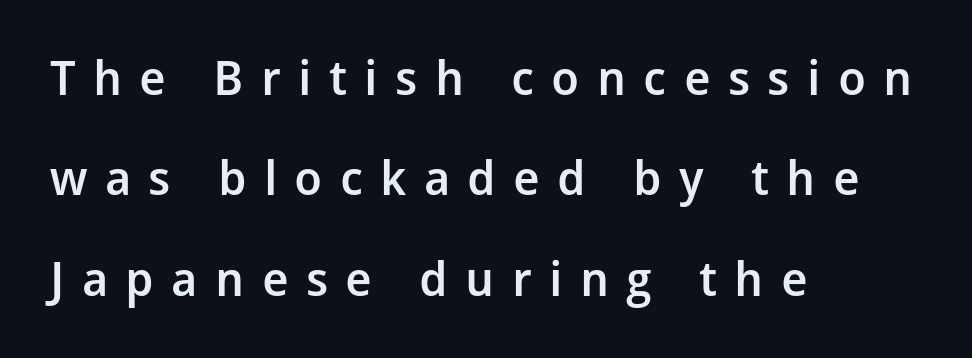
The image shows 48 px semibold sans-serif type, upright; set left-aligned, loose line spacing (2.09x), unusually wide letter spacing (+0.36 em), not underlined; low stroke contrast and a medium x-height.
